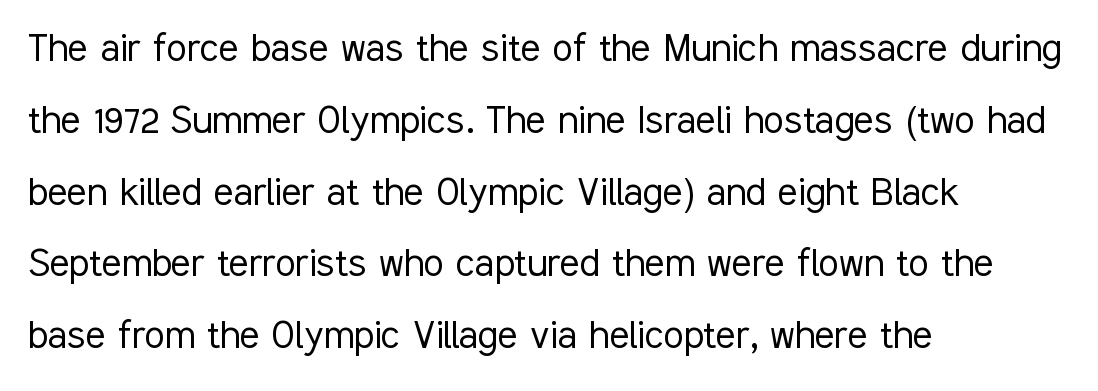
Here the glyphs are tracked normally, forming tight word shapes. Does the lettering tilt? It doesn't — this is upright. The face used here is proportionally spaced, like ordinary book or web type. Each stroke keeps to a modest, everyday thickness or less. This is sans-serif lettering, the kind often seen on screens and signage.
